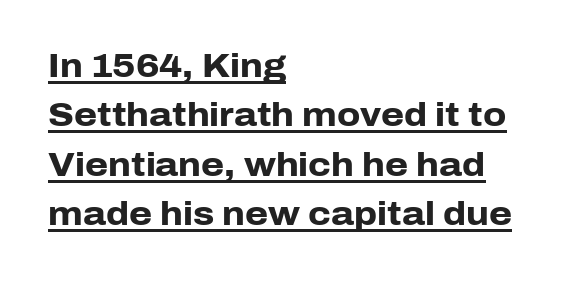
The image shows 33 px heavy sans-serif type, upright; set left-aligned, normal line spacing (1.5x), normal letter spacing, underlined; low stroke contrast and a medium x-height.
